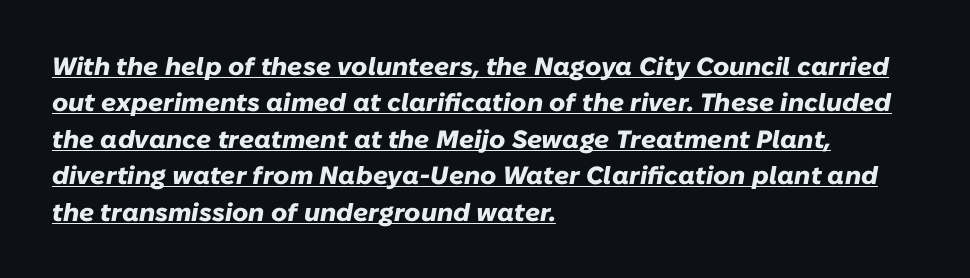
Does extra space separate the letters? No, they use regular spacing. Each line starts at the same left margin while the right side varies. Honestly, the underline is the first thing you notice here. Evenly set lines give the paragraph a standard silhouette. How heavy is the stroke? Heavy — this is a bold. Notice how the stems are inclined rather than vertical — that's the hallmark of italics.
